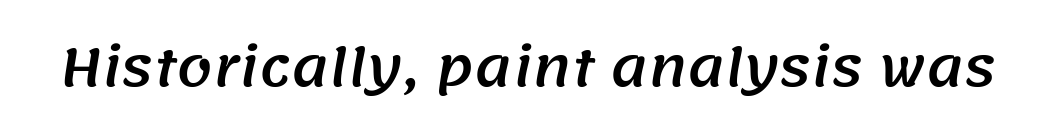
{"serif": "no", "width": "normal", "stroke_contrast": "medium", "x_height": "large", "monospaced": "no", "underline": "no", "letter_spacing": "normal", "letter_spacing_em": 0.0, "glyph_px": 51}
